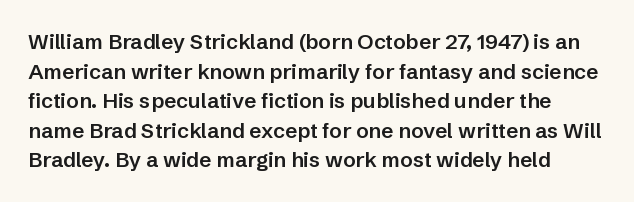
Q: Is the text bold? A: Semi-bold.
Q: Is the text italic (slanted)? A: No, it is upright.
Q: Is the text underlined? A: No.
Q: Is the spacing between letters normal or unusually wide? A: Normal.
Q: Is the spacing between lines tight, normal or loose? A: Normal.
